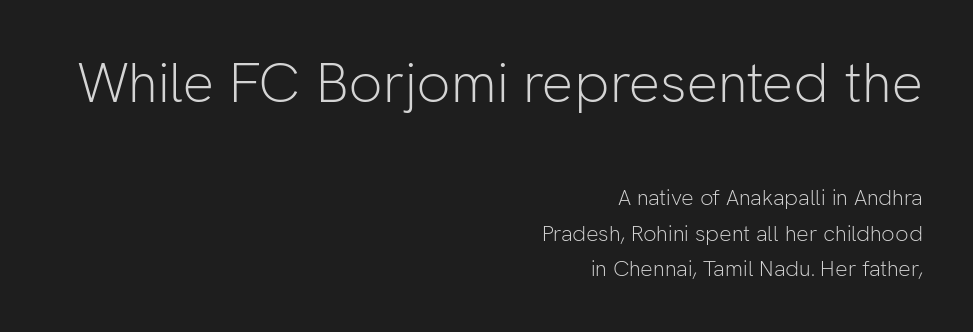
Q: Is the text bold? A: No.
Q: Is the text italic (slanted)? A: No, it is upright.
Q: Is the typeface a serif or a sans-serif typeface? A: Sans-serif.
Q: Is the text underlined? A: No.
Q: How is the paragraph aligned? A: Right-aligned.
Q: Is the spacing between letters normal or unusually wide? A: Normal.
Q: Is the spacing between lines tight, normal or loose? A: Normal.
Q: Which block of text is set in a larger size, the first (top) or the second (bottom)? A: The first (top) one.
Q: Width (condensed, normal, or wide)? A: Normal.
Q: Stroke contrast? A: Low.
Q: x-height? A: Medium.
Q: Monospaced? A: No.
